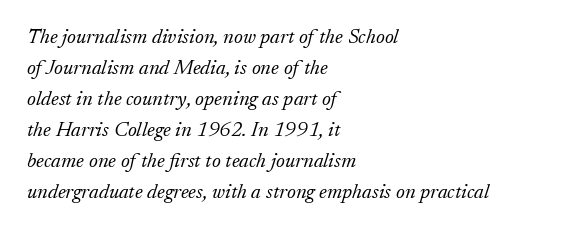
Line beginnings align vertically; line endings do not. Students, note that the glyphs here touch the page at normal intervals. Baseline-to-baseline distance is the conventional proportion of letter height. The zone under the glyphs is completely vacant. Does the lettering tilt? It does — this is italic. Stems and bowls with no extra thickness — not bold.
